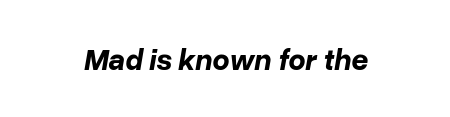
{"italic": "yes", "lean": "right", "slant_degrees": 10, "bold": "yes", "weight": "bold", "width": "normal", "stroke_contrast": "low", "x_height": "medium", "monospaced": "no", "underline": "no", "letter_spacing": "normal", "letter_spacing_em": 0.0, "glyph_px": 30}
